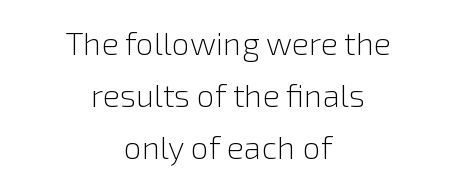
The image shows 32 px light sans-serif type, upright; set centered, normal line spacing (1.62x), normal letter spacing, not underlined; a medium x-height.
